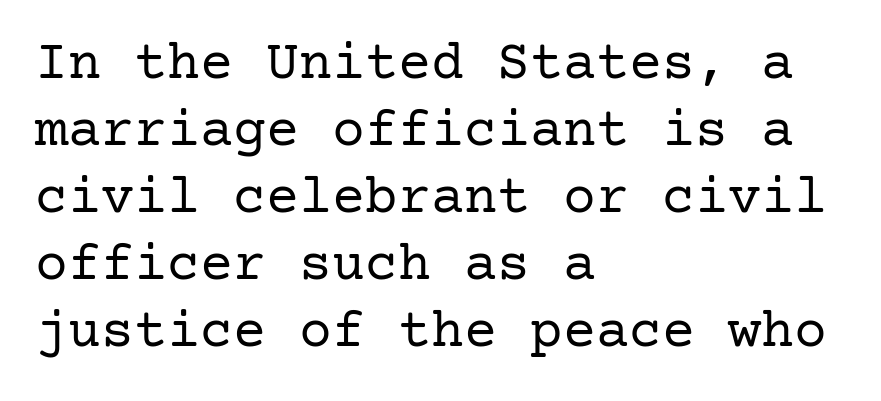
Regarding serifs, this sample has them. These lines are set flush left with a ragged right edge. Beneath every word, the page is bare. The lettering holds an erect, upright posture throughout. The font is comparable to plain body text, perhaps lighter. The line texture is even and compact thanks to regular tracking.
